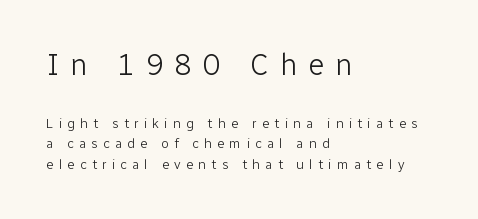
Short and long lines alike share a common starting point at left. The passage shown is typeset with a sans-serif family. Which of the two is more prominent by size? The first, at the top. A typesetter would call this proportional, since set widths differ per character. Posture: vertical.
